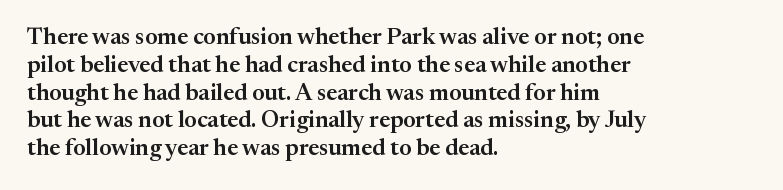
Here the glyphs are tracked normally, forming tight word shapes. The specimen omits any rule beneath the text block's lines. Vertical strokes here are truly vertical. The lines in this sample share a left origin and differ only in where they stop.
